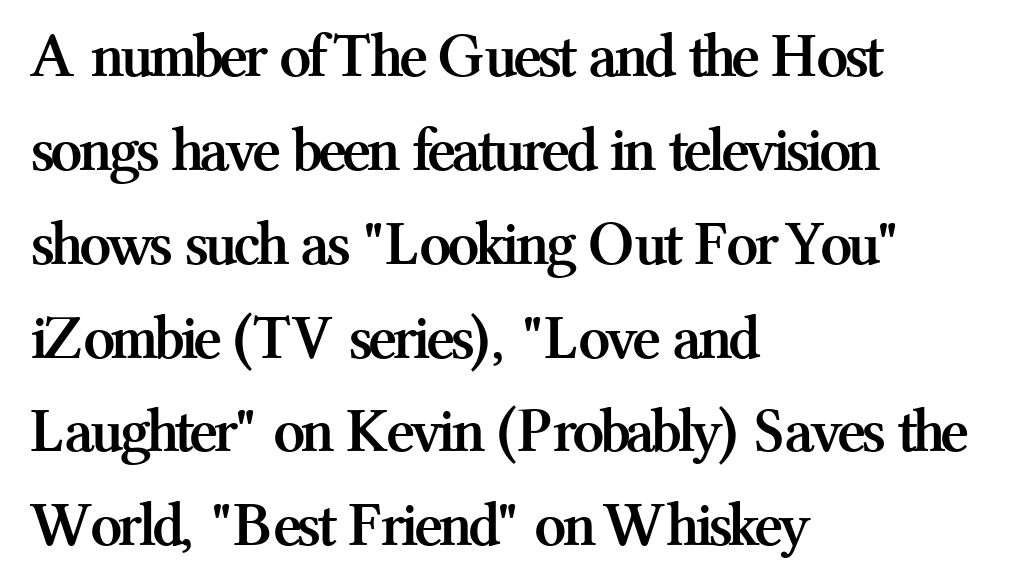
You could not count columns in this text — the font is proportionally spaced. The gap between lines stays unmarked. Type style note: has serifs. Short note: letters normally spaced. This is the regular roman posture of the typeface.
